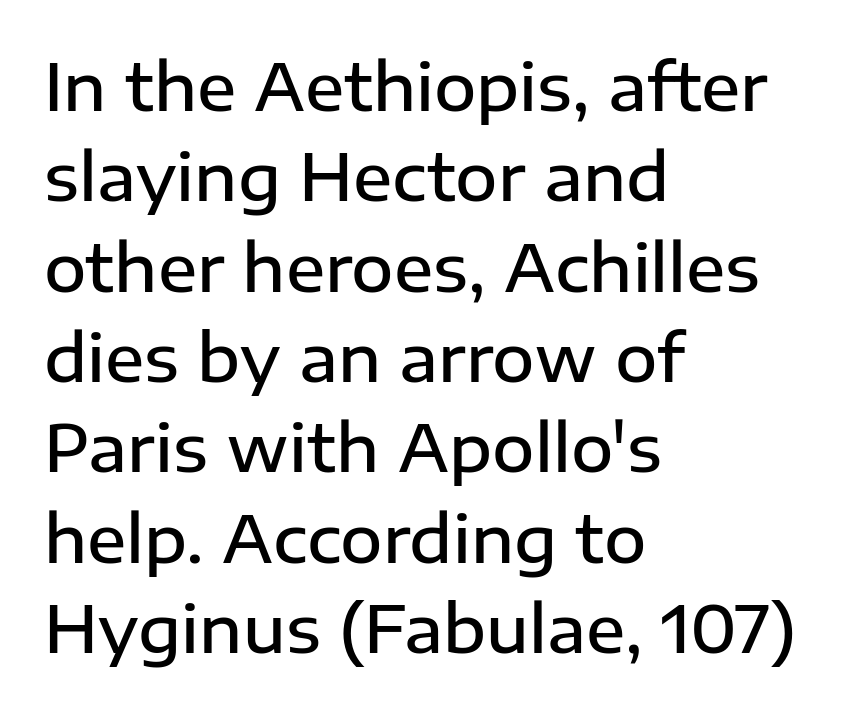
{"serif": "no", "italic": "no", "bold": "semi", "weight": "semibold", "width": "normal", "stroke_contrast": "low", "x_height": "medium", "monospaced": "no", "underline": "no", "align": "left", "line_spacing": "normal", "line_spacing_ratio": 1.39, "letter_spacing": "normal", "letter_spacing_em": 0.0, "glyph_px": 65}
